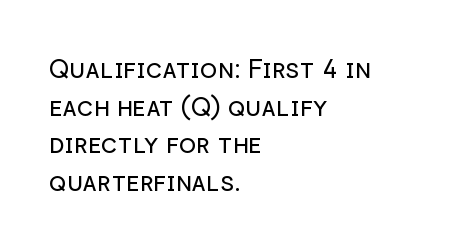
{"italic": "no", "bold": "no", "underline": "no", "align": "left", "line_spacing": "normal", "line_spacing_ratio": 1.45, "letter_spacing": "normal", "letter_spacing_em": 0.0, "glyph_px": 26}
